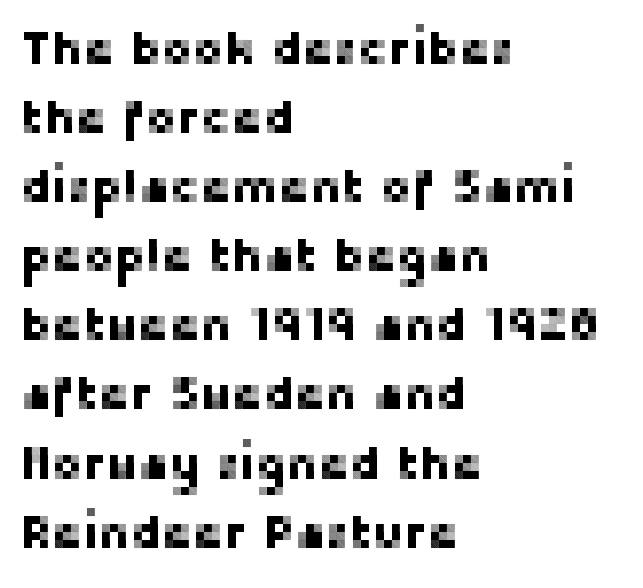
Q: Is the text italic (slanted)? A: No, it is upright.
Q: Is the typeface a serif or a sans-serif typeface? A: Sans-serif.
Q: Is the text underlined? A: No.
Q: How is the paragraph aligned? A: Left-aligned.
Q: Is the spacing between letters normal or unusually wide? A: Normal.
Q: Is the spacing between lines tight, normal or loose? A: Normal.
Q: Width (condensed, normal, or wide)? A: Normal.
Q: Stroke contrast? A: Low.
Q: x-height? A: Medium.
Q: Monospaced? A: No.
